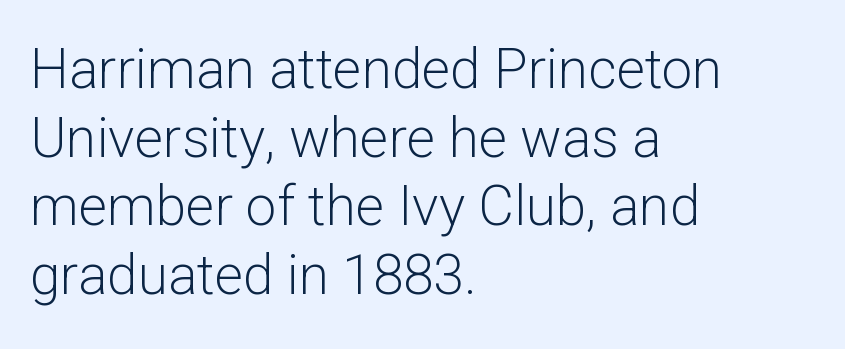
Inter-character spacing is left at the font's built-in metrics. The characters display no serif detailing; their extremities are plain. Where is the straight margin? On the left. If you drew a line through each stem, it would be perfectly vertical. This rendering features lettering with no underline. Is this a fixed-width face? No — the glyphs have proportional, varying widths.
